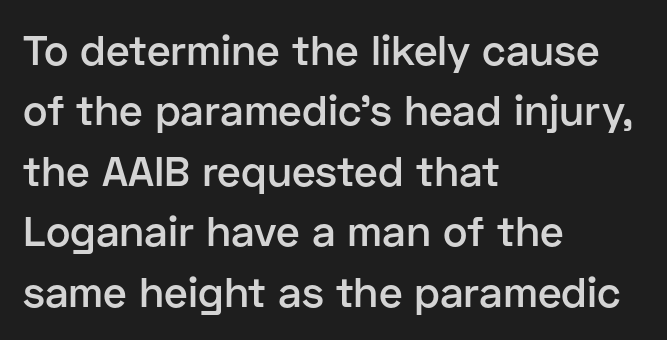
A clean baseline with only descenders dipping below it. Type style note: lacks serifs. The type is set solid horizontally, with unmodified tracking. Interline gaps are of average width in this sample. Nope, not italic — everything's standing straight. Heft: intermediate — a semibold.
